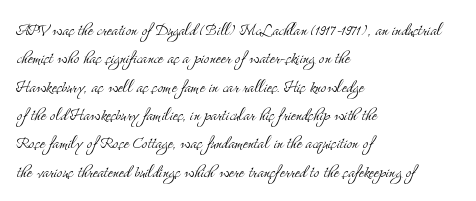
{"bold": "no", "underline": "no", "align": "left", "line_spacing": "normal", "line_spacing_ratio": 1.35, "letter_spacing": "normal", "letter_spacing_em": 0.0, "glyph_px": 21}
